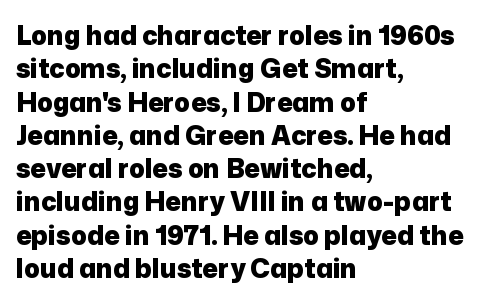
In terms of posture, this sample is upright. Look at the stroke-to-counter ratio: heavy, a bold. Notice how descenders clear the ascenders below comfortably — that's standard leading. The zone under the glyphs is completely vacant. The rendering keeps characters at their native spacing.
